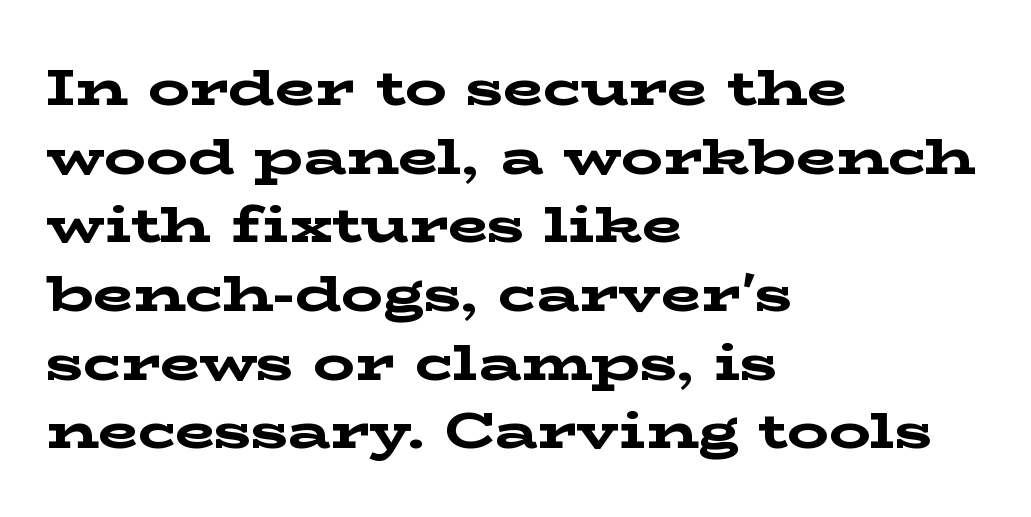
{"serif": "yes", "italic": "no", "bold": "yes", "weight": "bold", "width": "wide", "stroke_contrast": "low", "x_height": "medium", "monospaced": "no", "underline": "no", "align": "left", "line_spacing": "normal", "line_spacing_ratio": 1.32, "letter_spacing": "normal", "letter_spacing_em": 0.0, "glyph_px": 52}
